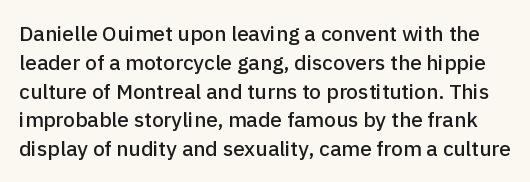
Honestly, the row spacing looks completely unremarkable. Nope, not italic — everything's standing straight. Compared with typical body copy, the letter spacing here is the same. Decoration check: the copy has no underline.
